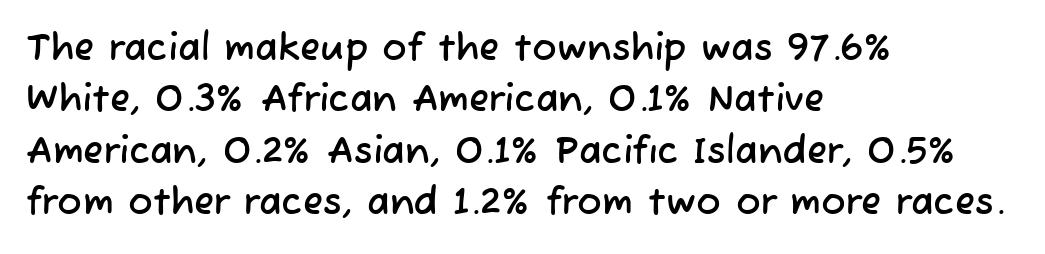
Looks like regular typesetting: each glyph gets only the width it needs. Caption: standard tracking, unaltered. Compared with typical paragraphs, the rows here are spaced about the same. Underline: absent. If you drew a ruler down the left edge, every line would touch it. I'd call this a sans setting — the letters go barefoot.
